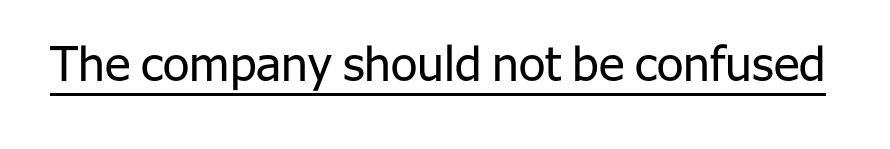
Q: Is the text bold? A: No.
Q: Is the text italic (slanted)? A: No, it is upright.
Q: Is the typeface a serif or a sans-serif typeface? A: Sans-serif.
Q: Is the text underlined? A: Yes.
Q: Is the spacing between letters normal or unusually wide? A: Normal.
Q: Width (condensed, normal, or wide)? A: Normal.
Q: Stroke contrast? A: Low.
Q: x-height? A: Medium.
Q: Monospaced? A: No.
